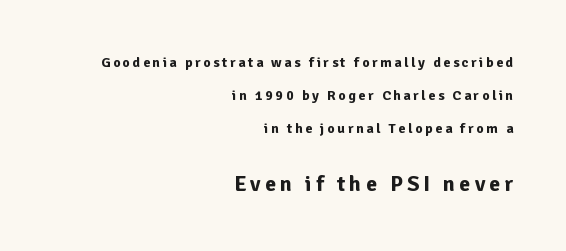
The image shows 22 px bold type, upright; set right-aligned, loose line spacing (2.36x), not underlined; the second (bottom) block is 1.57x larger.
